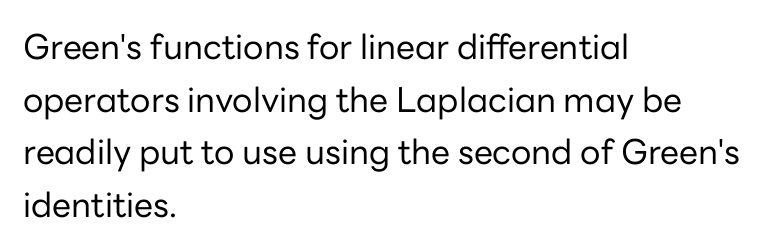
Q: Is the text bold? A: No.
Q: Is the text italic (slanted)? A: No, it is upright.
Q: Is the typeface a serif or a sans-serif typeface? A: Sans-serif.
Q: Is the text underlined? A: No.
Q: How is the paragraph aligned? A: Left-aligned.
Q: Is the spacing between letters normal or unusually wide? A: Normal.
Q: Is the spacing between lines tight, normal or loose? A: Normal.
Q: Width (condensed, normal, or wide)? A: Normal.
Q: Stroke contrast? A: Low.
Q: x-height? A: Medium.
Q: Monospaced? A: No.
